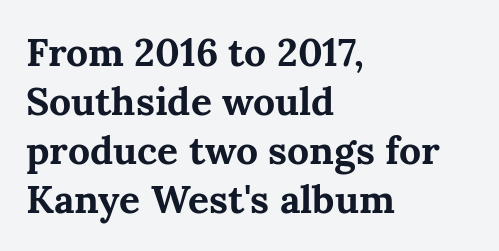
Q: Is the text bold? A: Yes.
Q: Is the text italic (slanted)? A: No, it is upright.
Q: Is the typeface a serif or a sans-serif typeface? A: Serif.
Q: Is the text underlined? A: No.
Q: How is the paragraph aligned? A: Left-aligned.
Q: Is the spacing between letters normal or unusually wide? A: Normal.
Q: Is the spacing between lines tight, normal or loose? A: Normal.
Q: Width (condensed, normal, or wide)? A: Normal.
Q: Stroke contrast? A: Medium.
Q: x-height? A: Medium.
Q: Monospaced? A: No.
